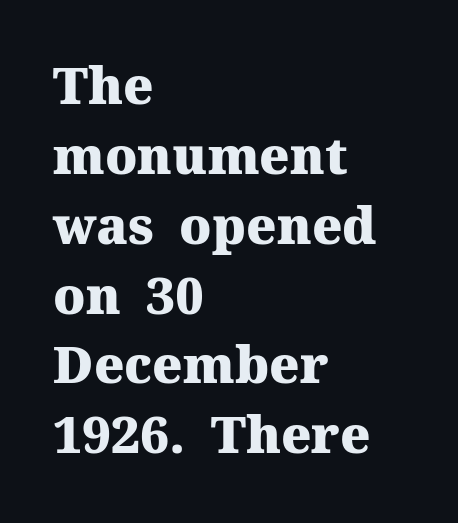
A typesetter would call this proportional, since set widths differ per character. What weight is shown? A full bold with thick strokes. Notice how the passage keeps a crisp vertical edge on the left only. The face used here is seriffed, in the tradition of book romans. Letter spacing: default. Italic: no, the glyphs are upright roman.
